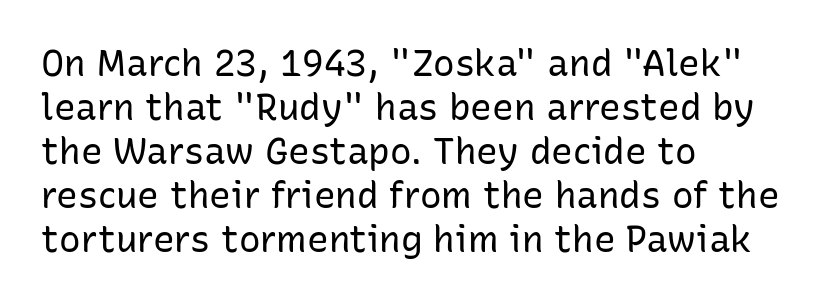
{"serif": "no", "italic": "no", "bold": "no", "weight": "regular", "width": "normal", "stroke_contrast": "low", "x_height": "medium", "monospaced": "no", "underline": "no", "align": "left", "line_spacing_ratio": 1.22, "letter_spacing": "normal", "letter_spacing_em": 0.0, "glyph_px": 36}
